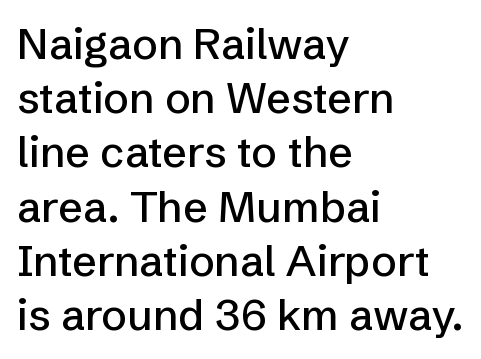
The image shows 43 px sans-serif type, upright; set left-aligned, normal line spacing (1.26x), normal letter spacing, not underlined; low stroke contrast and a medium x-height.
